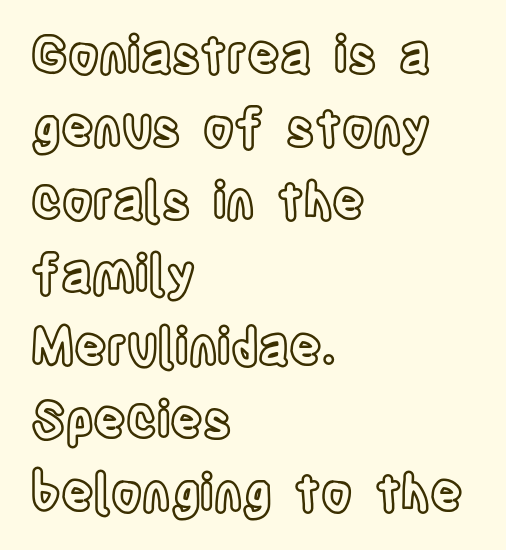
The paragraph has a hard left edge and a soft right edge. Descenders hang freely into open space. Italic? Not at all — the glyphs are vertical. The rendering uses natural spacing where letterforms have individual widths. The line-height multiplier appears to be the usual default.
